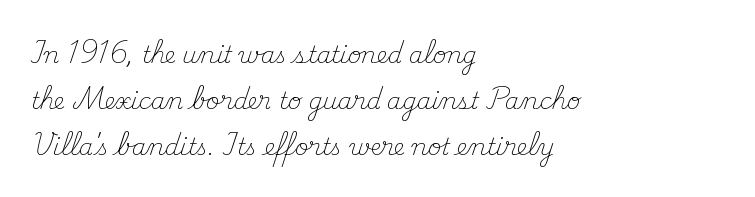
Q: Is the text bold? A: No.
Q: Is the text italic (slanted)? A: Yes.
Q: Is the text underlined? A: No.
Q: How is the paragraph aligned? A: Left-aligned.
Q: Is the spacing between letters normal or unusually wide? A: Normal.
Q: Is the spacing between lines tight, normal or loose? A: Loose.
